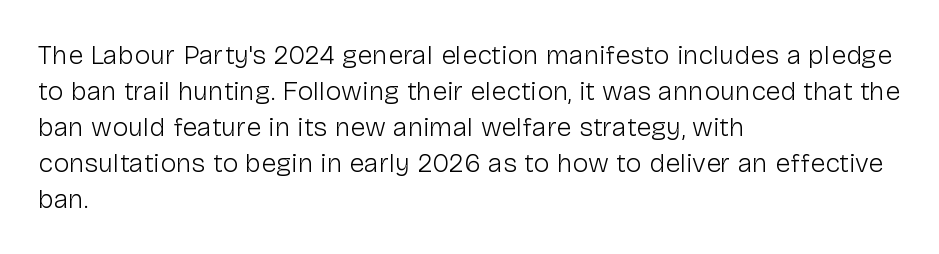
Q: Is the text bold? A: No.
Q: Is the text italic (slanted)? A: No, it is upright.
Q: Is the text underlined? A: No.
Q: How is the paragraph aligned? A: Left-aligned.
Q: Is the spacing between letters normal or unusually wide? A: Normal.
Q: Is the spacing between lines tight, normal or loose? A: Normal.
